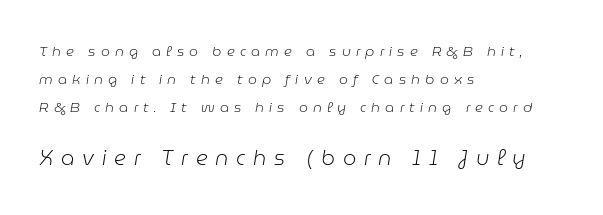
{"italic": "yes", "lean": "right", "slant_degrees": 9, "bold": "no", "underline": "no", "align": "left", "line_spacing": "loose", "line_spacing_ratio": 2.01, "letter_spacing": "wide", "letter_spacing_em": 0.37, "larger_block": "second", "size_ratio": 1.5, "glyph_px": 21}
